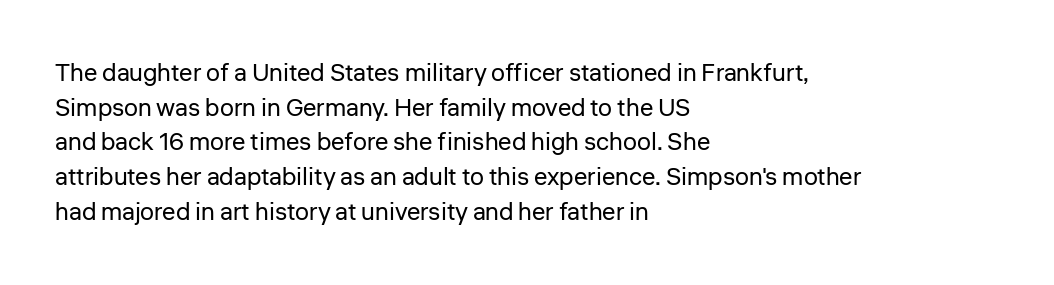
{"italic": "no", "bold": "no", "underline": "no", "align": "left", "line_spacing": "normal", "line_spacing_ratio": 1.39, "letter_spacing": "normal", "letter_spacing_em": 0.0, "glyph_px": 25}
